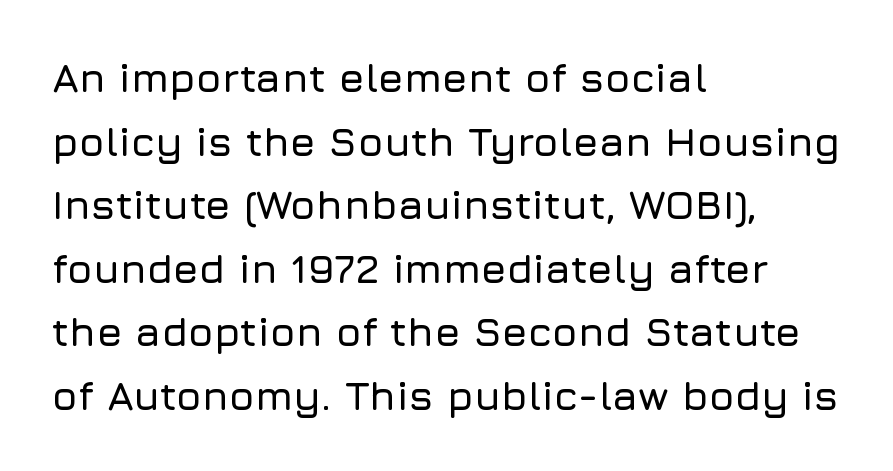
No word sits above an underline. One-word summary of the alignment: left. The gaps between neighbouring characters are ordinary and unremarkable. Horizontal bands of white between lines are of average thickness. The text was rendered using a sans face with plain stroke endings.
